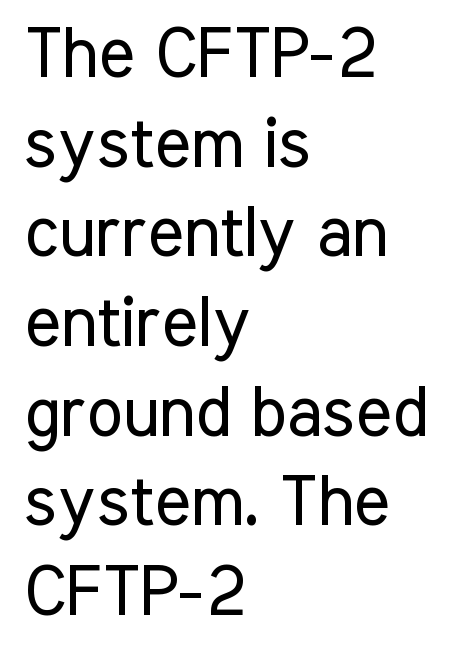
Q: Is the text bold? A: No.
Q: Is the text italic (slanted)? A: No, it is upright.
Q: Is the typeface a serif or a sans-serif typeface? A: Sans-serif.
Q: Is the text underlined? A: No.
Q: How is the paragraph aligned? A: Left-aligned.
Q: Is the spacing between letters normal or unusually wide? A: Normal.
Q: Is the spacing between lines tight, normal or loose? A: Normal.
Q: Width (condensed, normal, or wide)? A: Condensed.
Q: Stroke contrast? A: Low.
Q: x-height? A: Medium.
Q: Monospaced? A: No.
